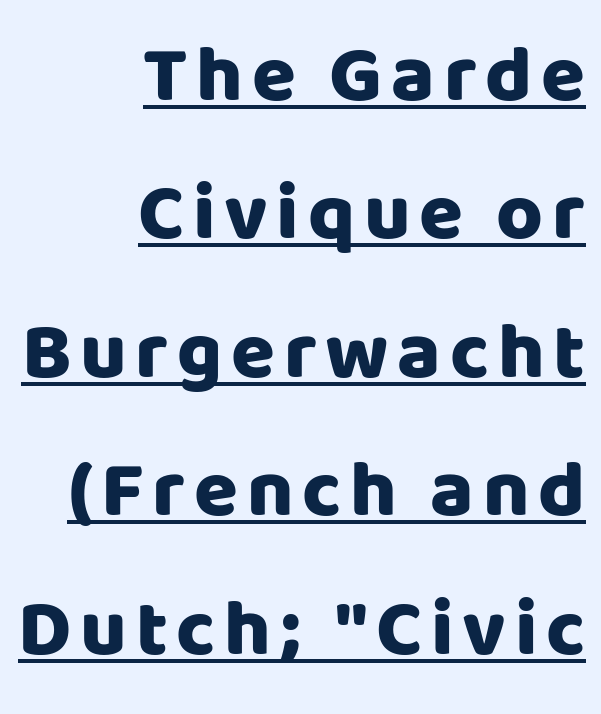
The image shows 80 px heavy sans-serif type, upright; set right-aligned, line spacing 1.73x, underlined; low stroke contrast and a large x-height.
